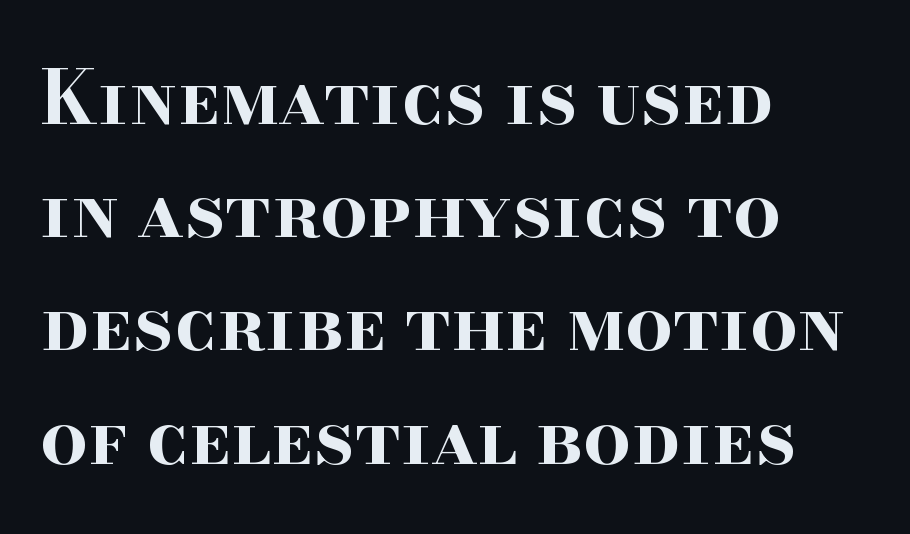
The image shows 74 px bold, wide serif type, upright; set left-aligned, normal line spacing (1.53x), normal letter spacing, not underlined; high stroke contrast and a small x-height.
